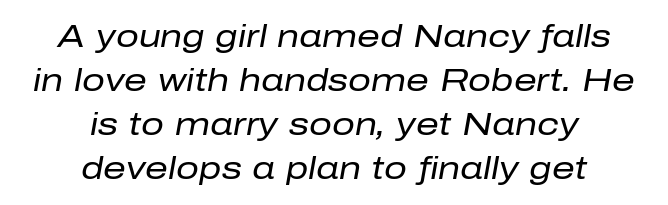
The image shows 32 px regular-weight type, italic (leaning right); set centered, normal line spacing (1.38x), normal letter spacing, not underlined; low stroke contrast and a medium x-height.
